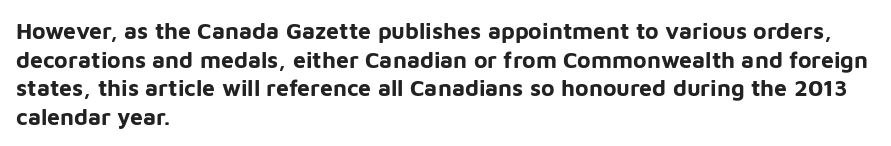
Every character sits straight up, as roman type does. Stroke thickness is high; the sample reads as a true bold. Inter-character spacing is left at the font's built-in metrics. Casual observation: everything's shoved over to the left. The specimen omits any rule beneath the text block's lines.
